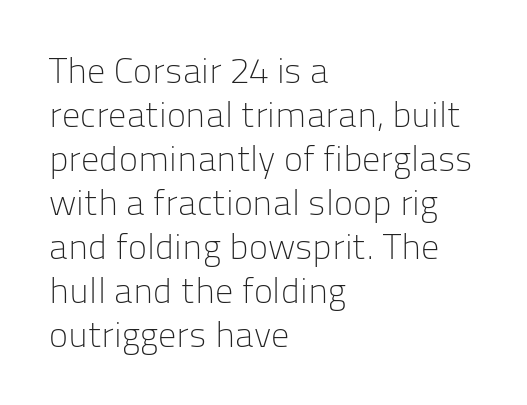
The image shows 36 px light sans-serif type, upright; set left-aligned, line spacing 1.22x, normal letter spacing, not underlined; low stroke contrast and a medium x-height.
